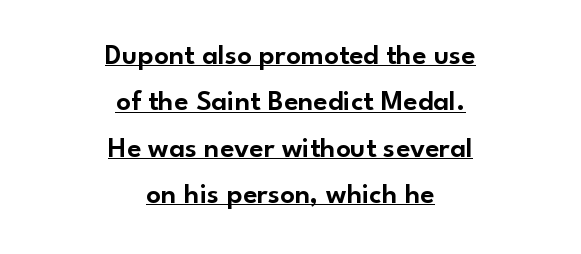
Q: Is the text italic (slanted)? A: No, it is upright.
Q: Is the typeface a serif or a sans-serif typeface? A: Sans-serif.
Q: Is the text underlined? A: Yes.
Q: How is the paragraph aligned? A: Centered.
Q: Is the spacing between letters normal or unusually wide? A: Normal.
Q: Is the spacing between lines tight, normal or loose? A: Normal.
Q: Width (condensed, normal, or wide)? A: Normal.
Q: Stroke contrast? A: Low.
Q: x-height? A: Small.
Q: Monospaced? A: No.
